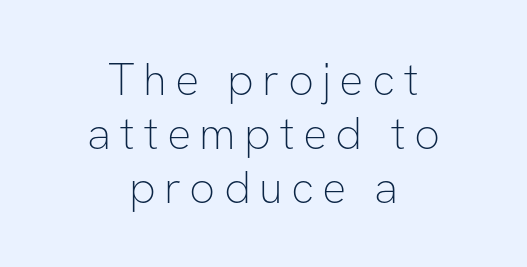
{"serif": "no", "italic": "no", "bold": "no", "weight": "thin", "width": "normal", "stroke_contrast": "low", "x_height": "medium", "monospaced": "no", "underline": "no", "align": "center", "line_spacing_ratio": 1.2, "glyph_px": 45}
